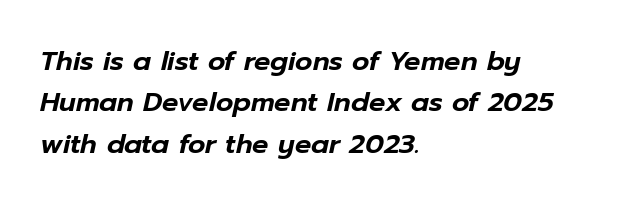
{"italic": "yes", "lean": "right", "slant_degrees": 12, "underline": "no", "align": "left", "line_spacing": "normal", "line_spacing_ratio": 1.53, "letter_spacing": "normal", "letter_spacing_em": 0.0, "glyph_px": 27}
